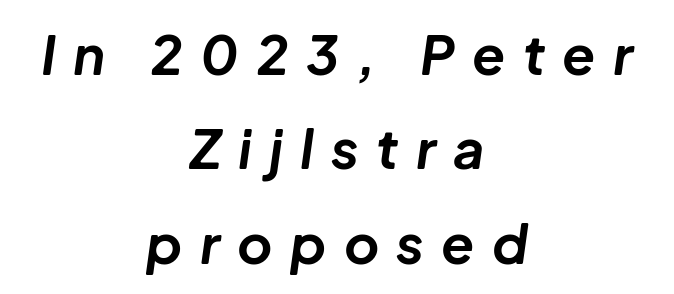
The image shows 54 px bold type, italic (leaning right); set centered, line spacing 1.75x, unusually wide letter spacing (+0.32 em), not underlined; low stroke contrast and a medium x-height.
